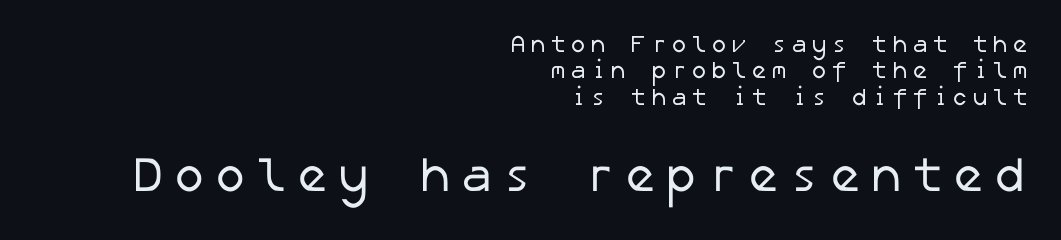
{"serif": "no", "bold": "no", "weight": "regular", "width": "normal", "stroke_contrast": "low", "x_height": "medium", "underline": "no", "align": "right", "line_spacing": "tight", "line_spacing_ratio": 1.1, "larger_block": "second", "size_ratio": 2.04, "glyph_px": 49}
